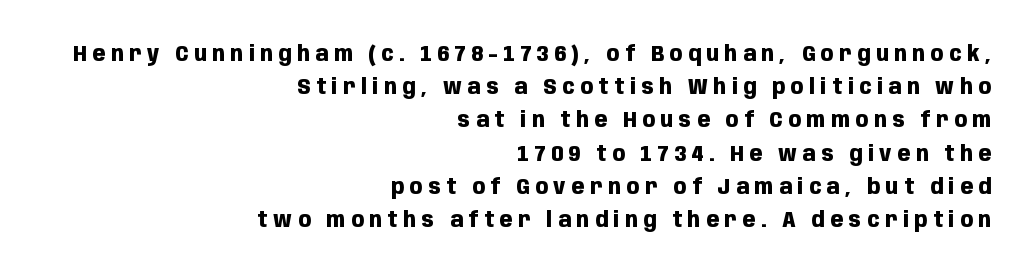
{"italic": "no", "bold": "yes", "underline": "no", "align": "right", "line_spacing": "normal", "line_spacing_ratio": 1.58, "letter_spacing": "wide", "letter_spacing_em": 0.27, "glyph_px": 21}
